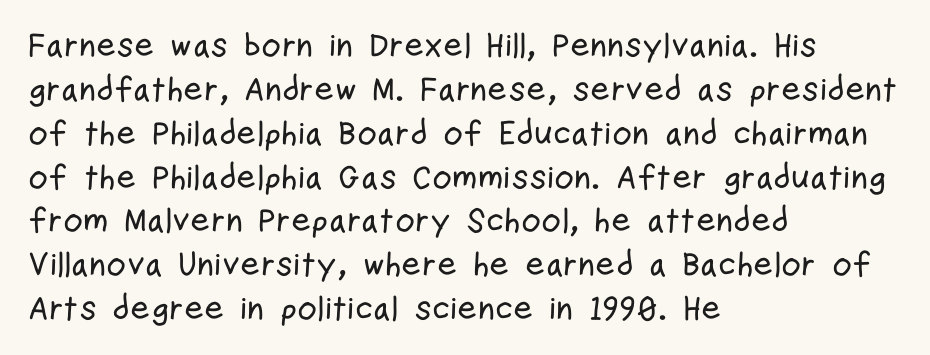
The image shows 34 px condensed sans-serif type, upright; set left-aligned, normal line spacing (1.29x), normal letter spacing, not underlined; low stroke contrast and a medium x-height.
